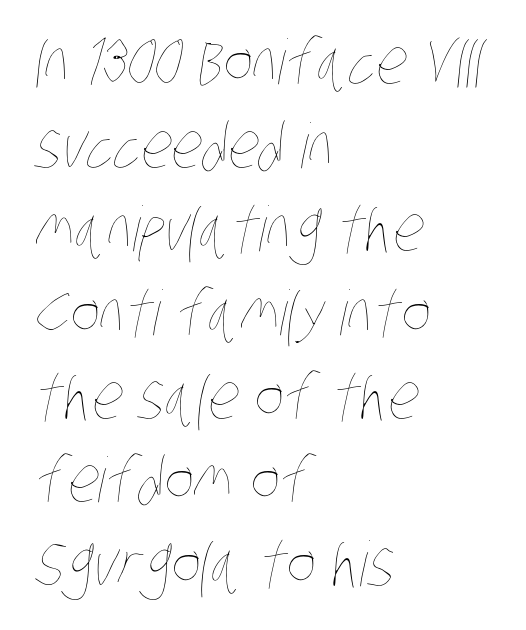
Q: Is the text bold? A: No.
Q: Is the text underlined? A: No.
Q: How is the paragraph aligned? A: Left-aligned.
Q: Is the spacing between letters normal or unusually wide? A: Normal.
Q: Is the spacing between lines tight, normal or loose? A: Normal.
Q: Width (condensed, normal, or wide)? A: Condensed.
Q: Stroke contrast? A: Low.
Q: x-height? A: Large.
Q: Monospaced? A: No.
